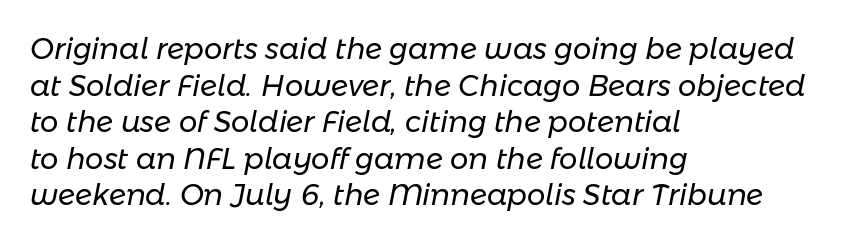
Q: Is the text bold? A: No.
Q: Is the text italic (slanted)? A: Yes, it leans right by about 11 degrees.
Q: Is the text underlined? A: No.
Q: How is the paragraph aligned? A: Left-aligned.
Q: Is the spacing between letters normal or unusually wide? A: Normal.
Q: Is the spacing between lines tight, normal or loose? A: Normal.
Q: Width (condensed, normal, or wide)? A: Normal.
Q: Stroke contrast? A: Low.
Q: x-height? A: Medium.
Q: Monospaced? A: No.
